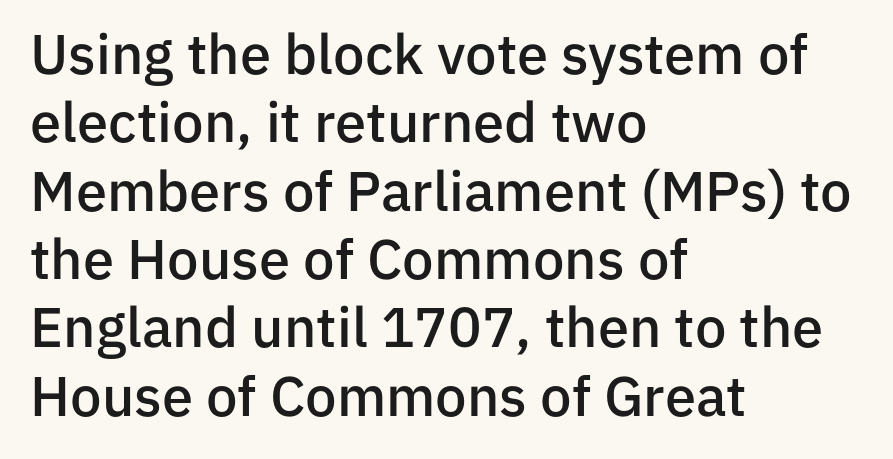
Q: Is the text bold? A: Semi-bold.
Q: Is the text italic (slanted)? A: No, it is upright.
Q: Is the typeface a serif or a sans-serif typeface? A: Sans-serif.
Q: Is the text underlined? A: No.
Q: How is the paragraph aligned? A: Left-aligned.
Q: Is the spacing between letters normal or unusually wide? A: Normal.
Q: Width (condensed, normal, or wide)? A: Normal.
Q: Stroke contrast? A: Low.
Q: x-height? A: Medium.
Q: Monospaced? A: No.
